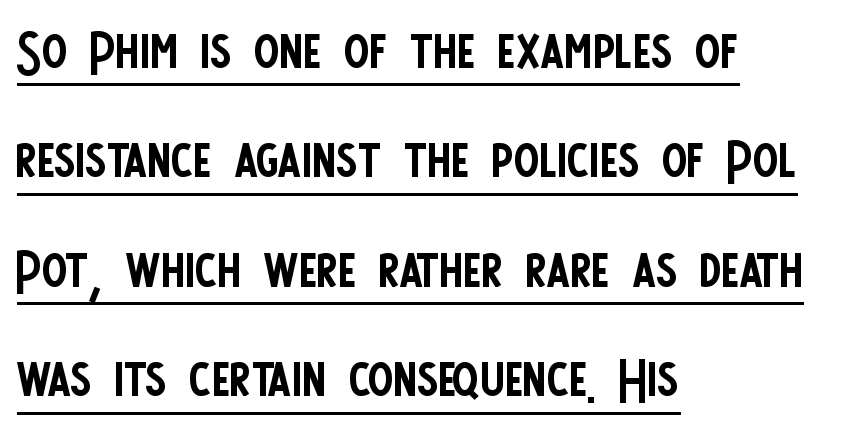
The rag falls on the right side of this text block. Has an underline been added? It has. The strokes are not fattened; the text isn't bold. The block of text has a typical density, with ordinary space between rows. The passage shown has conventional tracking throughout.
